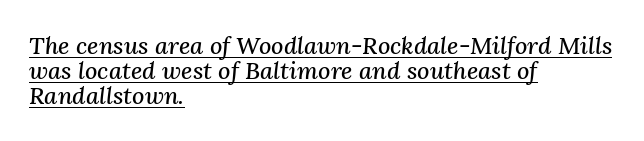
The rendering anchors every line to the left-hand side. Italic: yes, the glyphs are oblique. The designer dialed line spacing down below the default. Look at the tracking — it's just the regular setting, nothing added. Glance below the letters and you will spot a drawn line.
